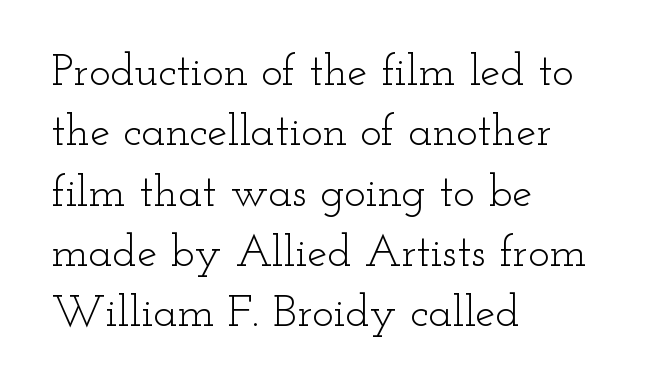
Nobody drew a line under any word here. Unlike a clean sans, this face finishes its strokes with serifs. The face looks like a standard text weight, possibly lighter. These lines keep a tight, regular rhythm from letter to letter. Regular leading. The letters advance in unequal steps, a hallmark of proportional type.
